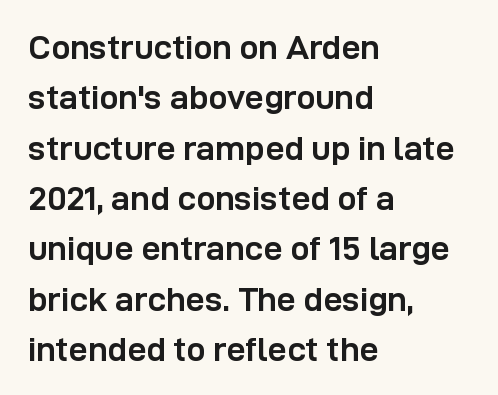
Q: Is the text bold? A: Yes.
Q: Is the text italic (slanted)? A: No, it is upright.
Q: Is the typeface a serif or a sans-serif typeface? A: Sans-serif.
Q: Is the text underlined? A: No.
Q: How is the paragraph aligned? A: Left-aligned.
Q: Is the spacing between letters normal or unusually wide? A: Normal.
Q: Is the spacing between lines tight, normal or loose? A: Normal.
Q: Width (condensed, normal, or wide)? A: Normal.
Q: Stroke contrast? A: Low.
Q: x-height? A: Medium.
Q: Monospaced? A: No.
